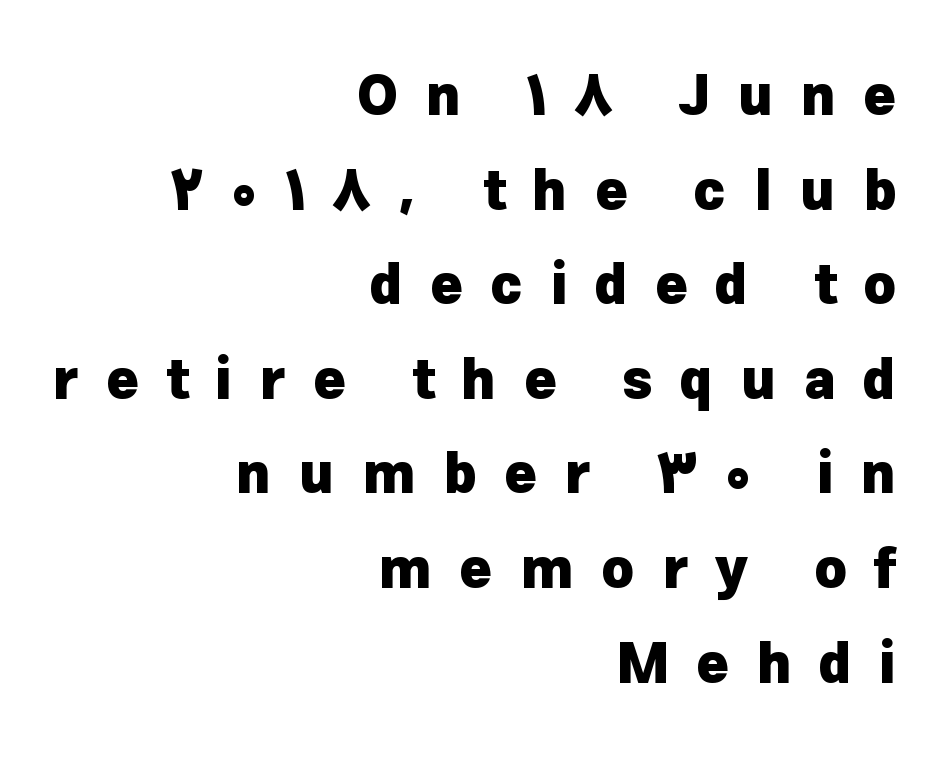
{"serif": "no", "italic": "no", "bold": "yes", "weight": "heavy", "width": "normal", "stroke_contrast": "low", "x_height": "medium", "monospaced": "no", "underline": "no", "align": "right", "line_spacing_ratio": 1.72, "letter_spacing": "wide", "letter_spacing_em": 0.5, "glyph_px": 55}
